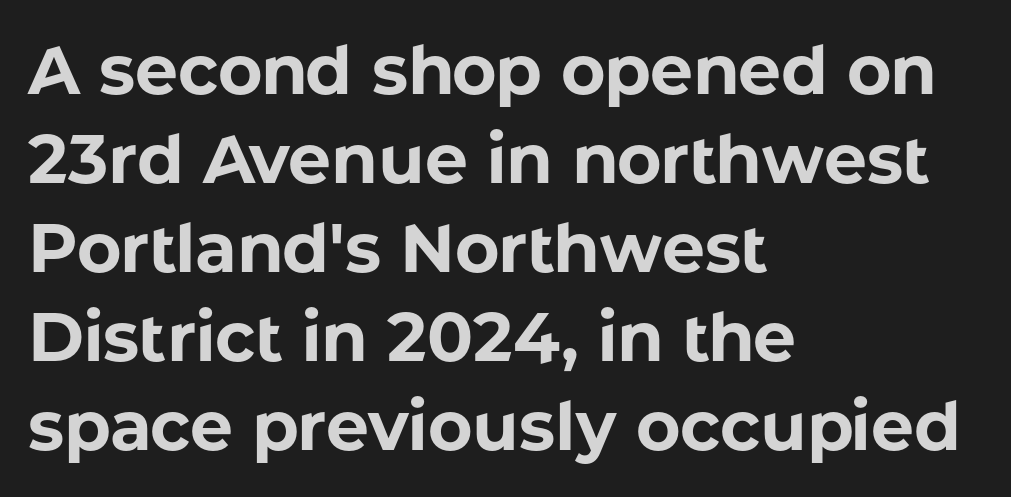
{"serif": "no", "italic": "no", "bold": "yes", "weight": "bold", "width": "normal", "stroke_contrast": "low", "x_height": "medium", "monospaced": "no", "underline": "no", "align": "left", "line_spacing": "normal", "line_spacing_ratio": 1.31, "letter_spacing": "normal", "letter_spacing_em": 0.0, "glyph_px": 68}
